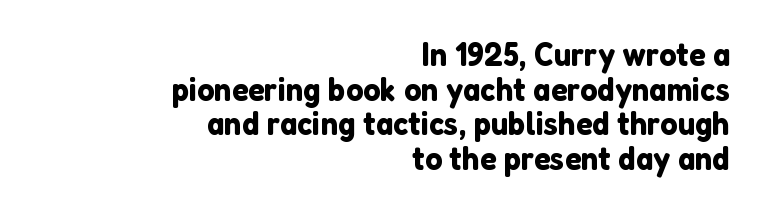
Q: Is the text italic (slanted)? A: No, it is upright.
Q: Is the typeface a serif or a sans-serif typeface? A: Sans-serif.
Q: Is the text underlined? A: No.
Q: How is the paragraph aligned? A: Right-aligned.
Q: Is the spacing between letters normal or unusually wide? A: Normal.
Q: Is the spacing between lines tight, normal or loose? A: Tight.
Q: Width (condensed, normal, or wide)? A: Normal.
Q: Stroke contrast? A: Low.
Q: x-height? A: Medium.
Q: Monospaced? A: No.
